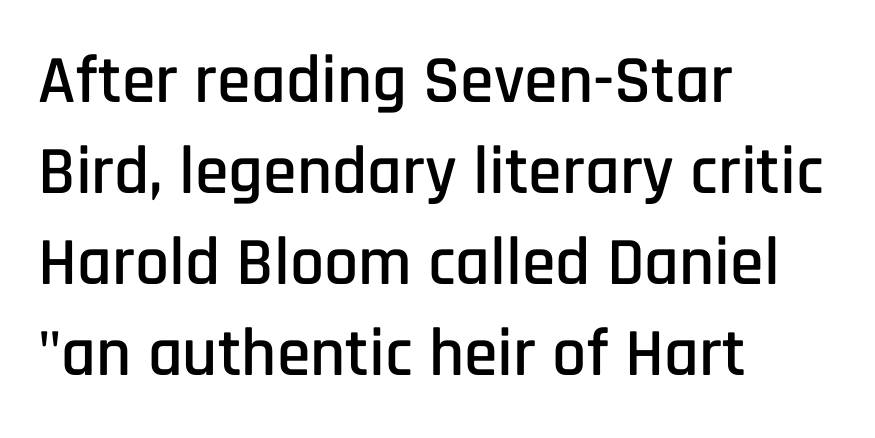
The image shows 68 px condensed sans-serif type, upright; set left-aligned, normal line spacing (1.34x), normal letter spacing, not underlined; low stroke contrast and a large x-height.
